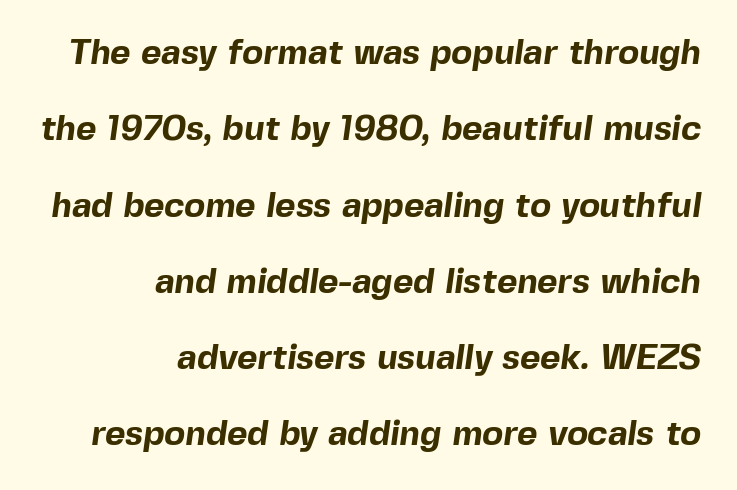
The image shows 35 px bold sans-serif type; set right-aligned, loose line spacing (2.18x), normal letter spacing, not underlined; a medium x-height.
